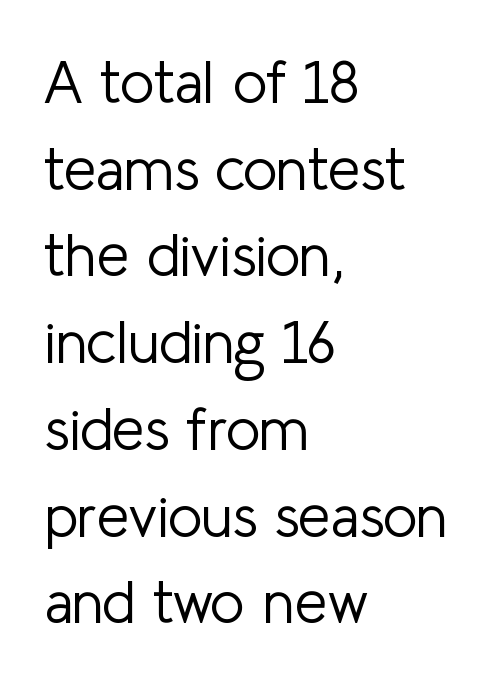
Q: Is the text bold? A: No.
Q: Is the text italic (slanted)? A: No, it is upright.
Q: Is the typeface a serif or a sans-serif typeface? A: Sans-serif.
Q: Is the text underlined? A: No.
Q: How is the paragraph aligned? A: Left-aligned.
Q: Is the spacing between letters normal or unusually wide? A: Normal.
Q: Is the spacing between lines tight, normal or loose? A: Normal.
Q: Width (condensed, normal, or wide)? A: Normal.
Q: Stroke contrast? A: Low.
Q: x-height? A: Medium.
Q: Monospaced? A: No.
